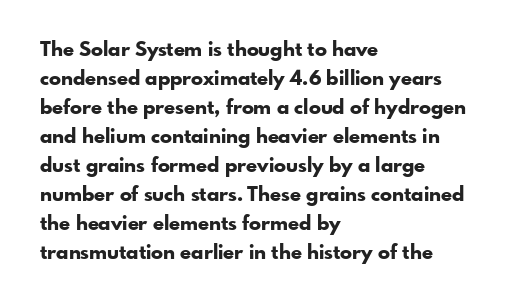
The image shows 20 px bold type, upright; set left-aligned, normal line spacing (1.45x), normal letter spacing, not underlined.
